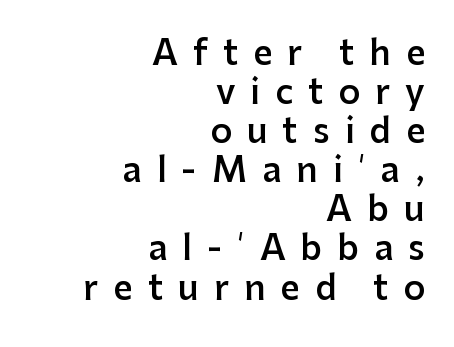
{"serif": "no", "italic": "no", "bold": "semi", "weight": "semibold", "width": "normal", "stroke_contrast": "low", "x_height": "medium", "monospaced": "no", "underline": "no", "align": "right", "line_spacing": "tight", "line_spacing_ratio": 1.15, "letter_spacing": "wide", "letter_spacing_em": 0.44, "glyph_px": 34}
